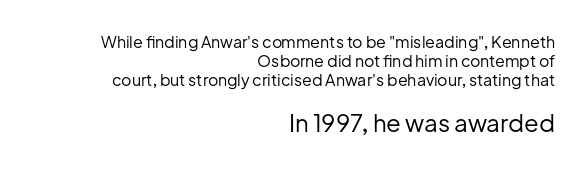
{"italic": "no", "bold": "no", "underline": "no", "align": "right", "line_spacing_ratio": 1.19, "letter_spacing": "normal", "letter_spacing_em": 0.0, "larger_block": "second", "size_ratio": 1.5, "glyph_px": 24}
